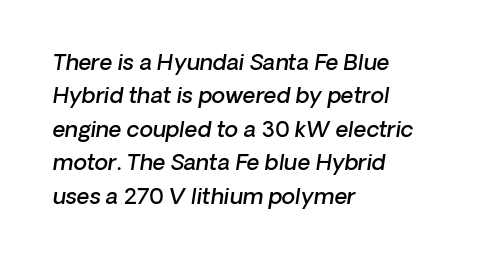
Q: Is the text bold? A: Semi-bold.
Q: Is the text underlined? A: No.
Q: How is the paragraph aligned? A: Left-aligned.
Q: Is the spacing between letters normal or unusually wide? A: Normal.
Q: Is the spacing between lines tight, normal or loose? A: Normal.
